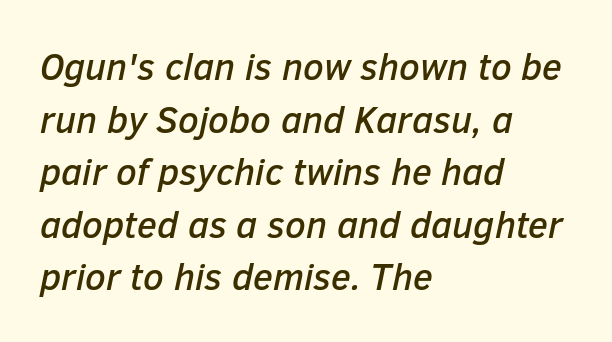
Note the varied advance widths — an 'i' is clearly narrower than an 'm'. The strip under each line holds only bare page. There's an unmistakable incline to the writing here. A student would call this left alignment; a typographer would say flush left, rag right. Successive baselines arrive at the customary interval. Look at the tracking — it's just the regular setting, nothing added.
